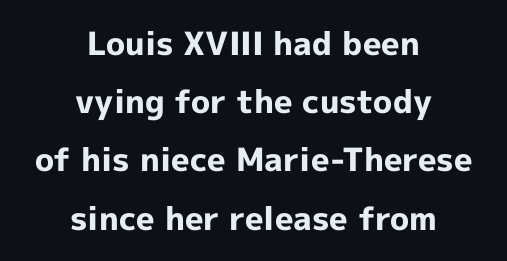
Q: Is the text bold? A: Yes.
Q: Is the text italic (slanted)? A: No, it is upright.
Q: Is the typeface a serif or a sans-serif typeface? A: Sans-serif.
Q: Is the text underlined? A: No.
Q: How is the paragraph aligned? A: Centered.
Q: Is the spacing between letters normal or unusually wide? A: Normal.
Q: Width (condensed, normal, or wide)? A: Normal.
Q: x-height? A: Medium.
Q: Monospaced? A: No.
